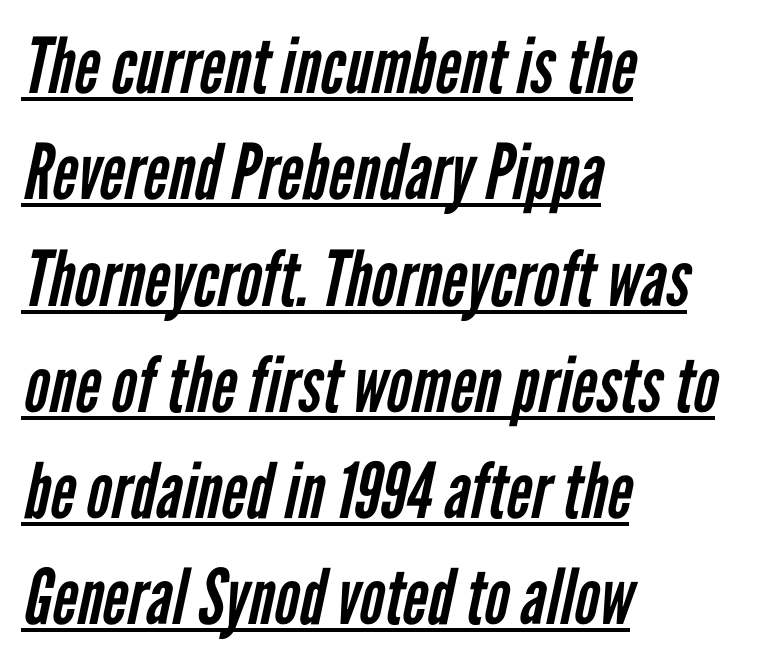
{"serif": "no", "bold": "no", "weight": "regular", "width": "condensed", "stroke_contrast": "low", "x_height": "medium", "monospaced": "no", "underline": "yes", "align": "left", "line_spacing": "normal", "line_spacing_ratio": 1.38, "letter_spacing": "normal", "letter_spacing_em": 0.0, "glyph_px": 77}
